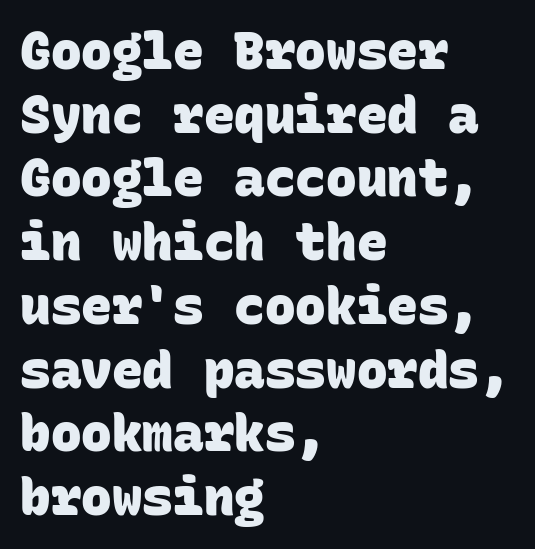
Beneath every word, the page is bare. The face used here is a sans, in the tradition of grotesques and geometrics. The face used here is monospaced, like something from a code editor. Caption: standard tracking, unaltered. The block of text has a typical density, with ordinary space between rows.
